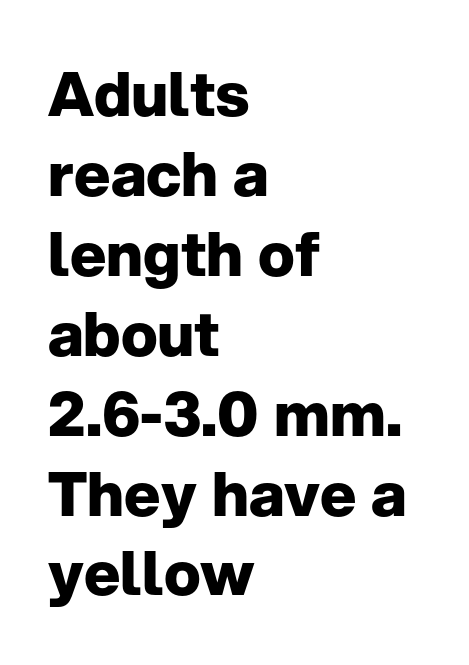
Q: Is the text bold? A: Yes.
Q: Is the text italic (slanted)? A: No, it is upright.
Q: Is the typeface a serif or a sans-serif typeface? A: Sans-serif.
Q: Is the text underlined? A: No.
Q: How is the paragraph aligned? A: Left-aligned.
Q: Is the spacing between letters normal or unusually wide? A: Normal.
Q: Is the spacing between lines tight, normal or loose? A: Normal.
Q: Width (condensed, normal, or wide)? A: Normal.
Q: Stroke contrast? A: Low.
Q: x-height? A: Medium.
Q: Monospaced? A: No.
